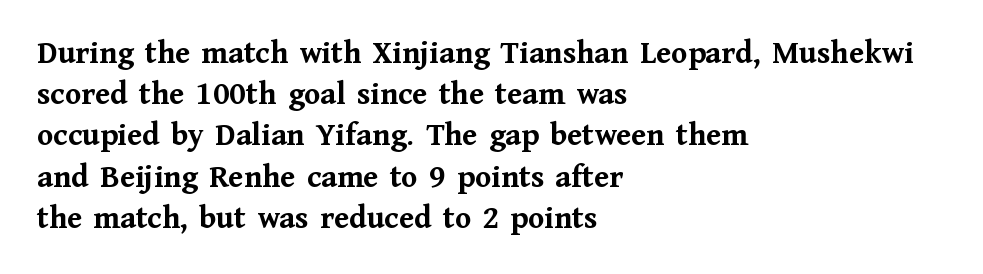
Q: Is the text bold? A: Yes.
Q: Is the text italic (slanted)? A: No, it is upright.
Q: Is the typeface a serif or a sans-serif typeface? A: Serif.
Q: Is the text underlined? A: No.
Q: How is the paragraph aligned? A: Left-aligned.
Q: Is the spacing between letters normal or unusually wide? A: Normal.
Q: Is the spacing between lines tight, normal or loose? A: Normal.
Q: Width (condensed, normal, or wide)? A: Normal.
Q: Stroke contrast? A: Medium.
Q: x-height? A: Medium.
Q: Monospaced? A: No.
